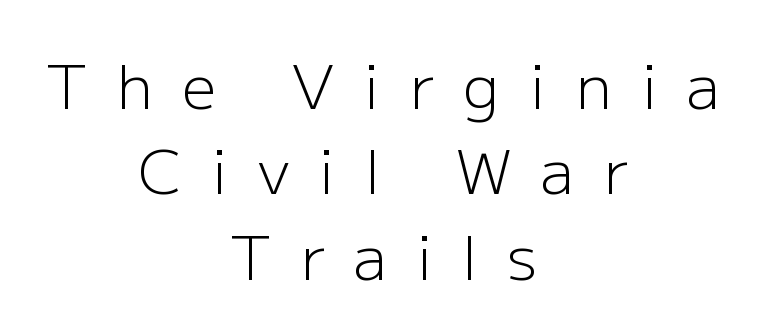
{"serif": "no", "italic": "no", "bold": "no", "weight": "light", "width": "normal", "stroke_contrast": "low", "x_height": "medium", "monospaced": "no", "underline": "no", "align": "center", "line_spacing": "normal", "line_spacing_ratio": 1.4, "letter_spacing": "wide", "letter_spacing_em": 0.48, "glyph_px": 61}
